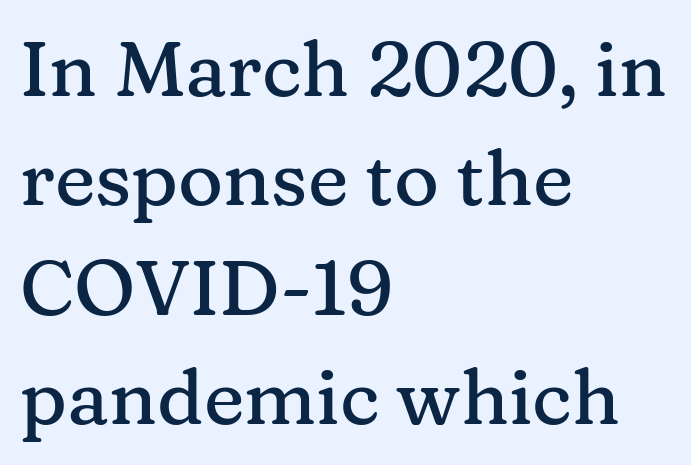
The image shows 77 px serif type, upright; set left-aligned, normal line spacing (1.42x), normal letter spacing, not underlined; medium stroke contrast and a medium x-height.
